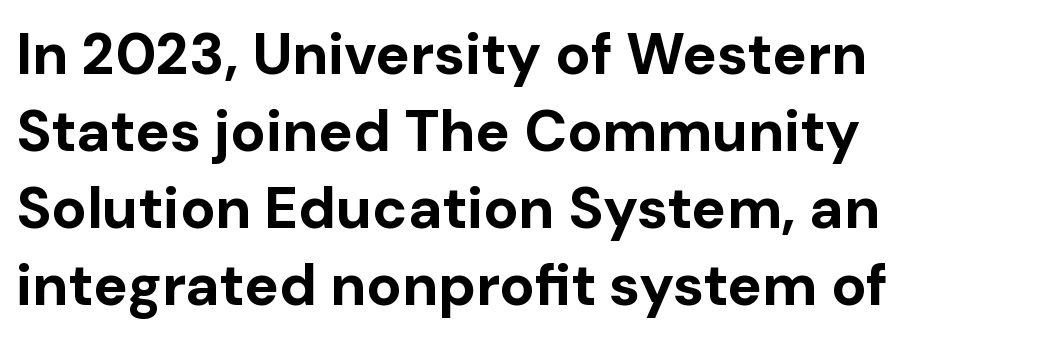
The image shows 58 px bold sans-serif type, upright; set left-aligned, normal line spacing (1.33x), normal letter spacing, not underlined; low stroke contrast and a medium x-height.
